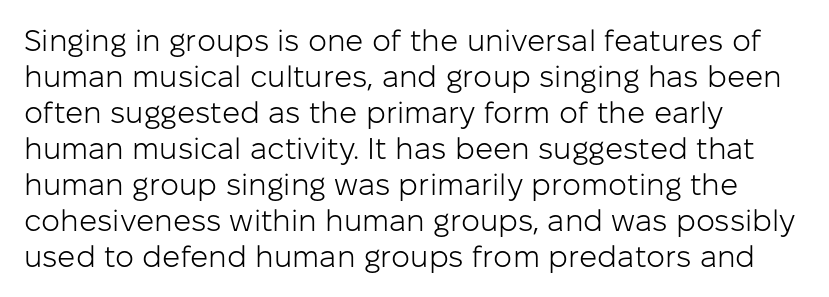
Q: Is the text bold? A: No.
Q: Is the text italic (slanted)? A: No, it is upright.
Q: Is the typeface a serif or a sans-serif typeface? A: Sans-serif.
Q: Is the text underlined? A: No.
Q: How is the paragraph aligned? A: Left-aligned.
Q: Is the spacing between letters normal or unusually wide? A: Normal.
Q: Width (condensed, normal, or wide)? A: Normal.
Q: Stroke contrast? A: Low.
Q: x-height? A: Medium.
Q: Monospaced? A: No.
